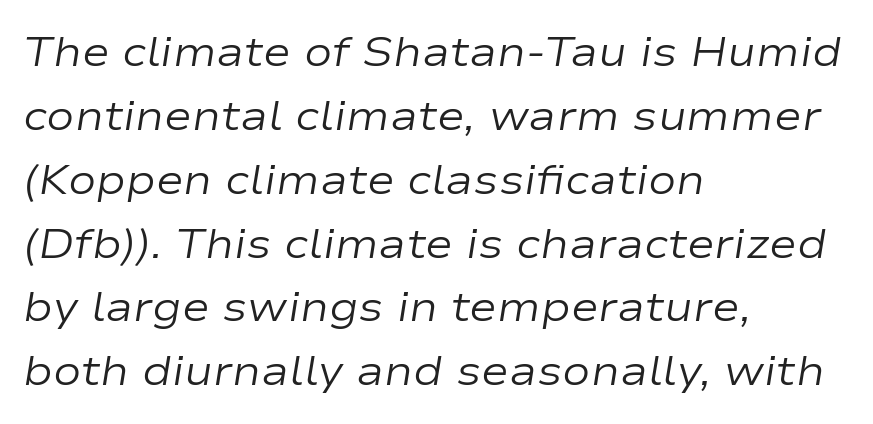
The image shows 42 px regular-weight, wide type, italic (leaning right); set left-aligned, normal line spacing (1.52x), normal letter spacing, not underlined; low stroke contrast and a medium x-height.
